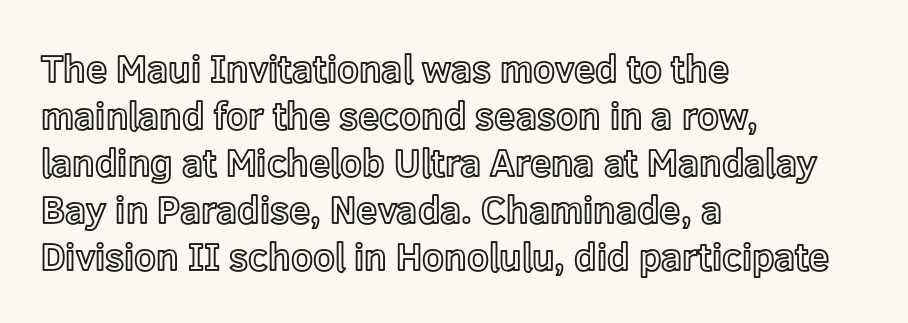
{"italic": "no", "width": "normal", "x_height": "medium", "monospaced": "no", "underline": "no", "align": "left", "line_spacing_ratio": 1.24, "letter_spacing": "normal", "letter_spacing_em": 0.0, "glyph_px": 38}
